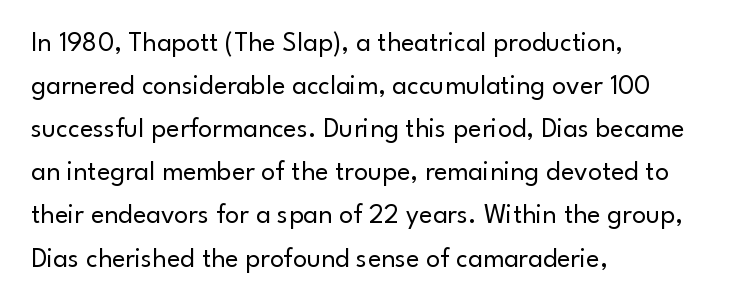
The image shows 28 px regular-weight sans-serif type, upright; set left-aligned, normal line spacing (1.54x), normal letter spacing, not underlined; low stroke contrast and a small x-height.
